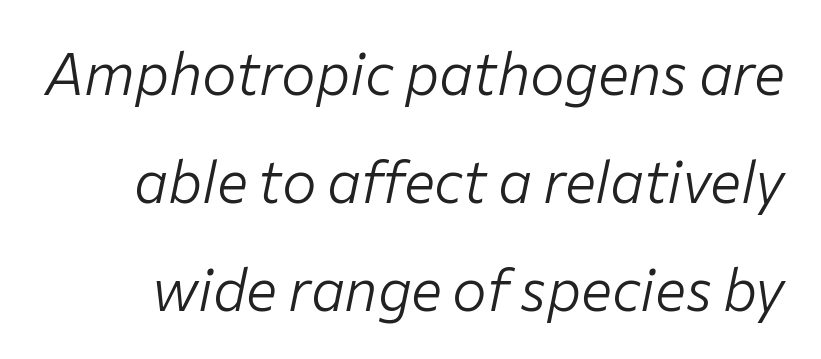
The image shows 58 px light type, italic (leaning right); set line spacing 1.86x, normal letter spacing, not underlined; low stroke contrast and a medium x-height.
